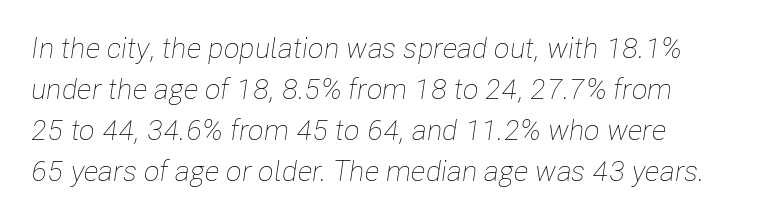
The type is set solid horizontally, with unmodified tracking. This sample keeps an unexceptional amount of space between lines. You could not count columns in this text — the font is proportionally spaced. The specimen omits any rule beneath the text block's lines.
